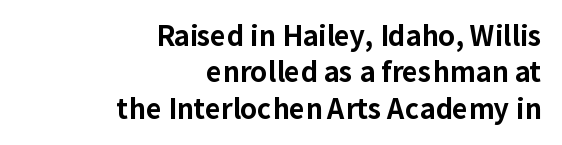
The image shows 27 px bold type, upright; set right-aligned, normal line spacing (1.35x), normal letter spacing, not underlined.
